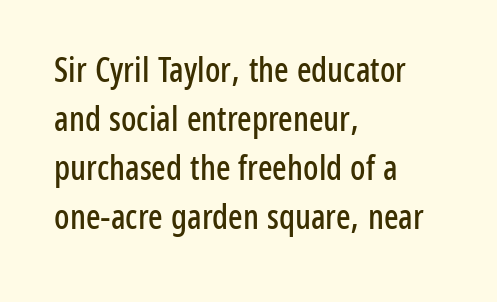
Q: Is the text italic (slanted)? A: No, it is upright.
Q: Is the typeface a serif or a sans-serif typeface? A: Sans-serif.
Q: Is the text underlined? A: No.
Q: How is the paragraph aligned? A: Left-aligned.
Q: Is the spacing between letters normal or unusually wide? A: Normal.
Q: Is the spacing between lines tight, normal or loose? A: Normal.
Q: Width (condensed, normal, or wide)? A: Condensed.
Q: Stroke contrast? A: Low.
Q: x-height? A: Medium.
Q: Monospaced? A: No.
